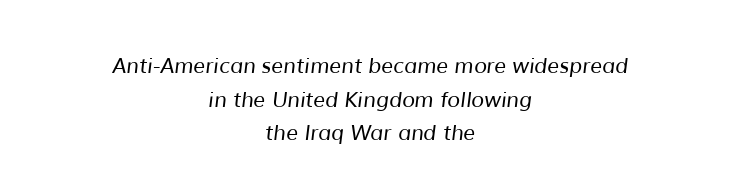
Every row of glyphs is offset so its center matches the block's center. The block of text has a typical density, with ordinary space between rows. Descenders are the only things crossing below the line. Short note: letters normally spaced. Stem width sits at or under what a default text font uses.
